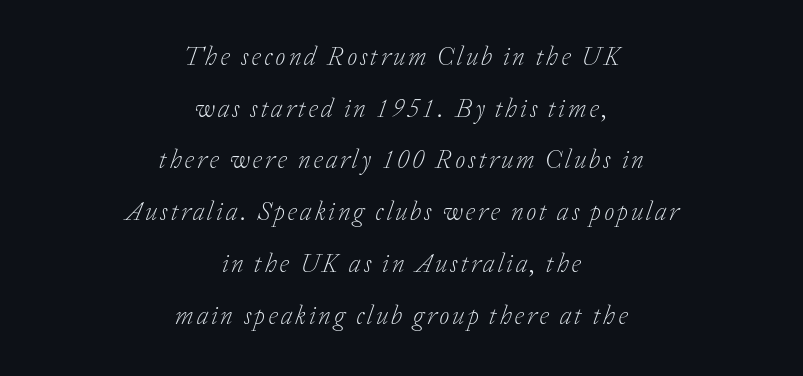
The image shows 26 px text type, italic (leaning right); set centered, loose line spacing (1.99x), not underlined.
